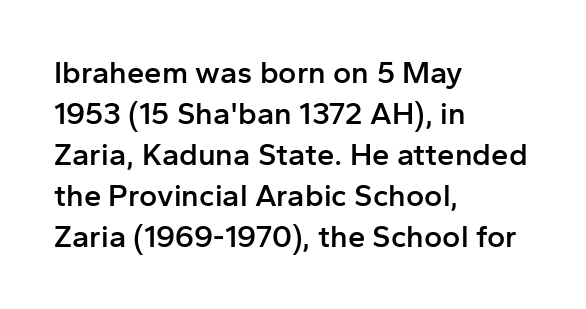
The image shows 31 px semibold sans-serif type, upright; set left-aligned, normal line spacing (1.32x), normal letter spacing, not underlined; low stroke contrast and a medium x-height.
